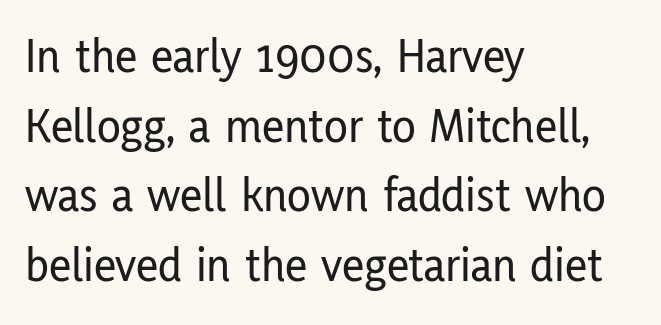
Vertical strokes here are truly vertical. The words here are not underlined. Is the block centered? No — it sits flush against the left margin. Is the letter spacing exaggerated? No — it looks like the ordinary default. Each letter keeps its own natural width here, so spacing adapts to shape. How would I describe the line gaps? Plain and ordinary.
